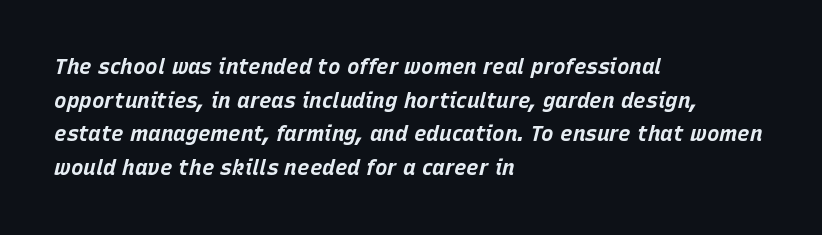
The image shows 21 px bold type, italic (leaning right); set left-aligned, normal line spacing (1.6x), normal letter spacing, not underlined.
